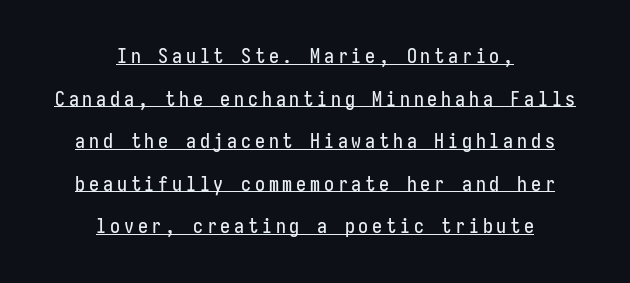
{"italic": "no", "underline": "yes", "align": "center", "line_spacing": "loose", "line_spacing_ratio": 2.13, "glyph_px": 20}
